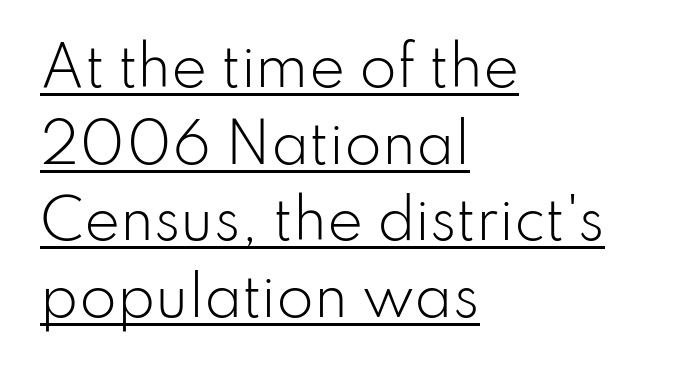
The image shows 54 px light sans-serif type, upright; set left-aligned, normal line spacing (1.42x), normal letter spacing, underlined; low stroke contrast and a small x-height.
